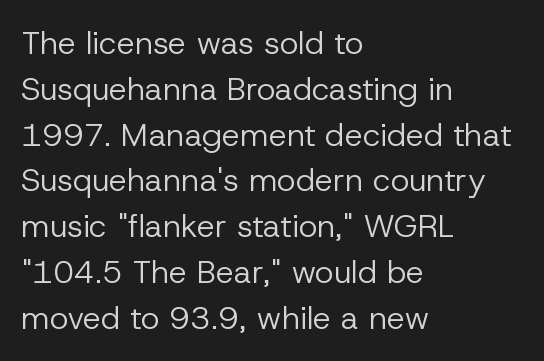
The image shows 32 px regular-weight sans-serif type, upright; set left-aligned, normal line spacing (1.43x), normal letter spacing, not underlined; low stroke contrast and a medium x-height.
